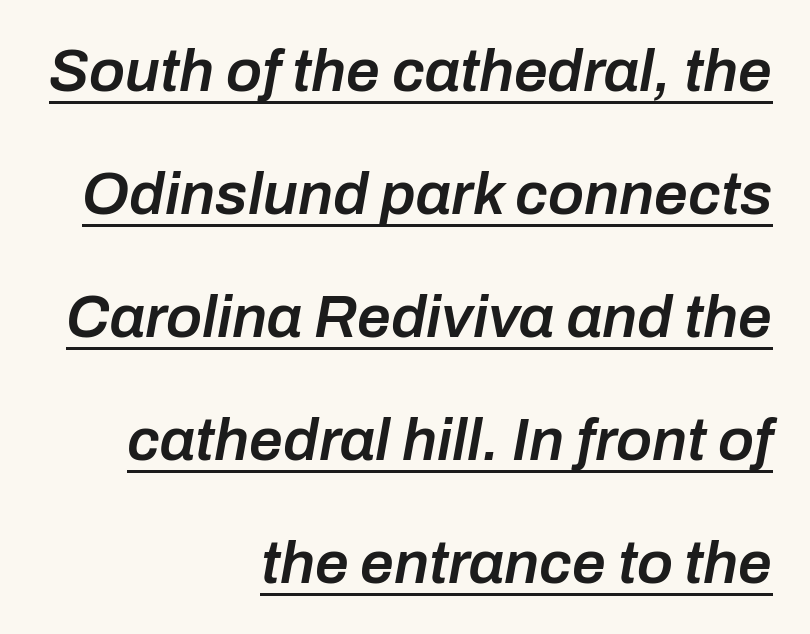
The image shows 60 px semibold type, italic (leaning right); set right-aligned, loose line spacing (2.05x), normal letter spacing, underlined; low stroke contrast and a medium x-height.
